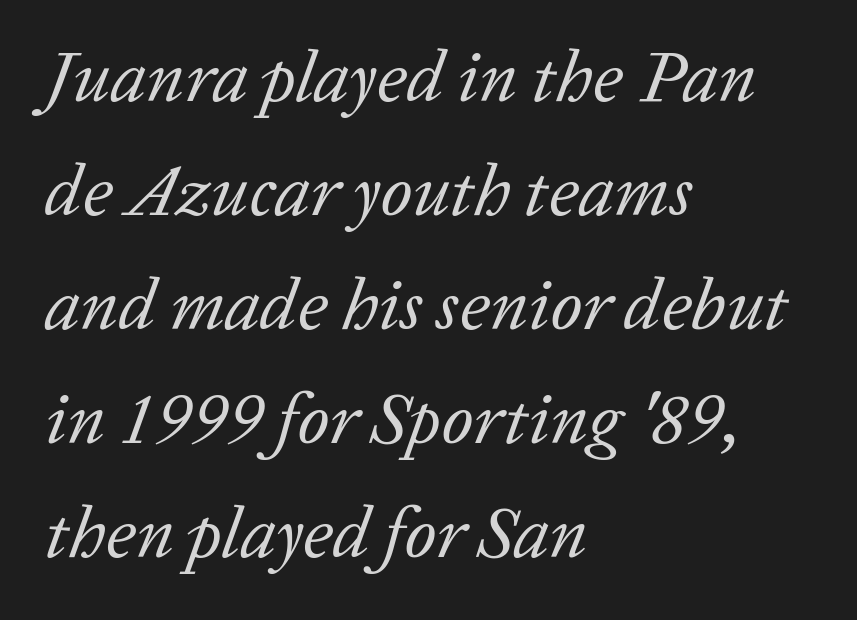
Q: Is the text bold? A: No.
Q: Is the text italic (slanted)? A: Yes, it leans right by about 20 degrees.
Q: Is the typeface a serif or a sans-serif typeface? A: Serif.
Q: Is the text underlined? A: No.
Q: How is the paragraph aligned? A: Left-aligned.
Q: Is the spacing between letters normal or unusually wide? A: Normal.
Q: Is the spacing between lines tight, normal or loose? A: Normal.
Q: Width (condensed, normal, or wide)? A: Normal.
Q: Stroke contrast? A: Low.
Q: x-height? A: Medium.
Q: Monospaced? A: No.
